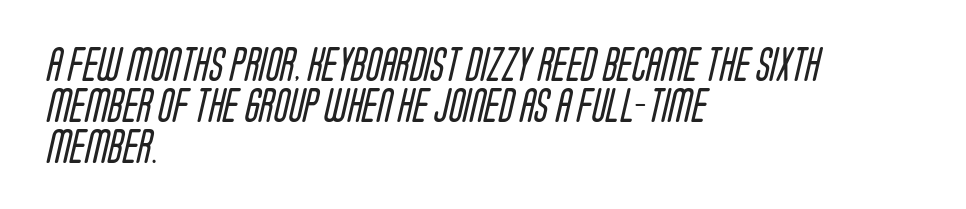
{"serif": "no", "bold": "no", "weight": "regular", "width": "condensed", "stroke_contrast": "low", "x_height": "large", "monospaced": "no", "underline": "no", "align": "left", "line_spacing_ratio": 1.2, "letter_spacing": "normal", "letter_spacing_em": 0.0, "glyph_px": 34}
